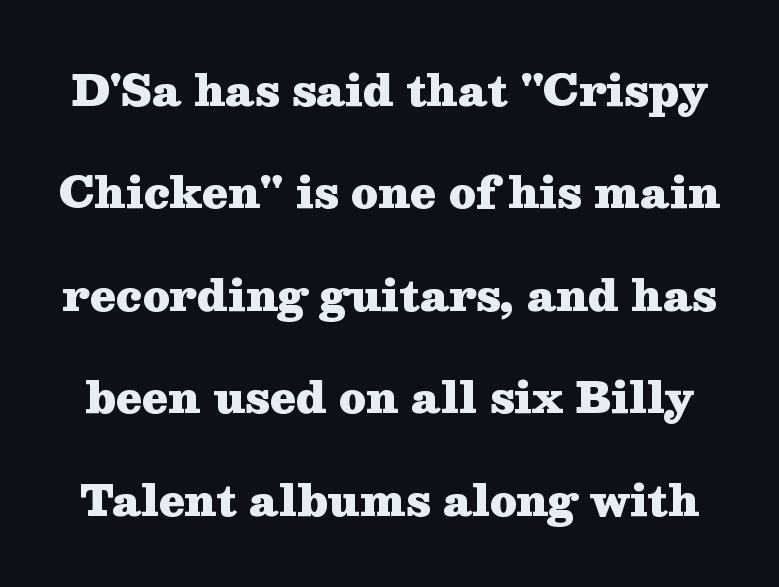
A typesetter would call this proportional, since set widths differ per character. Is the type bold? Yes — the strokes are clearly thick and heavy. The space directly below the letters is spotless. Classification — serif.
